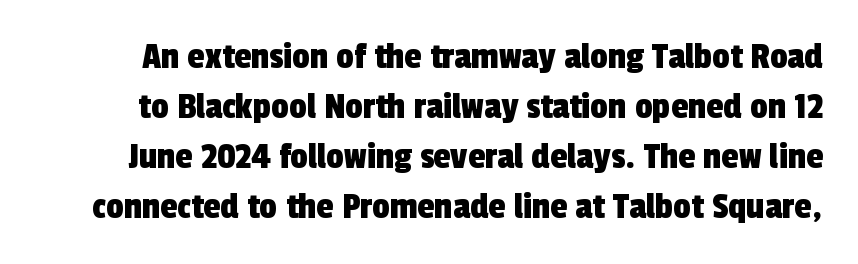
Q: Is the typeface a serif or a sans-serif typeface? A: Sans-serif.
Q: Is the text underlined? A: No.
Q: Is the spacing between letters normal or unusually wide? A: Normal.
Q: Is the spacing between lines tight, normal or loose? A: Normal.
Q: Width (condensed, normal, or wide)? A: Condensed.
Q: x-height? A: Medium.
Q: Monospaced? A: No.
